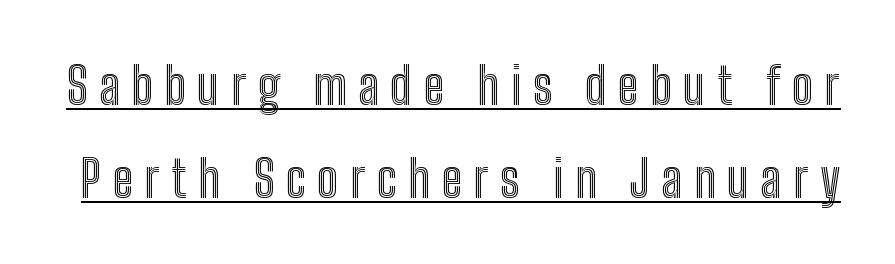
{"italic": "no", "width": "condensed", "x_height": "medium", "monospaced": "no", "underline": "yes", "line_spacing_ratio": 1.86, "letter_spacing": "wide", "letter_spacing_em": 0.23, "glyph_px": 50}
